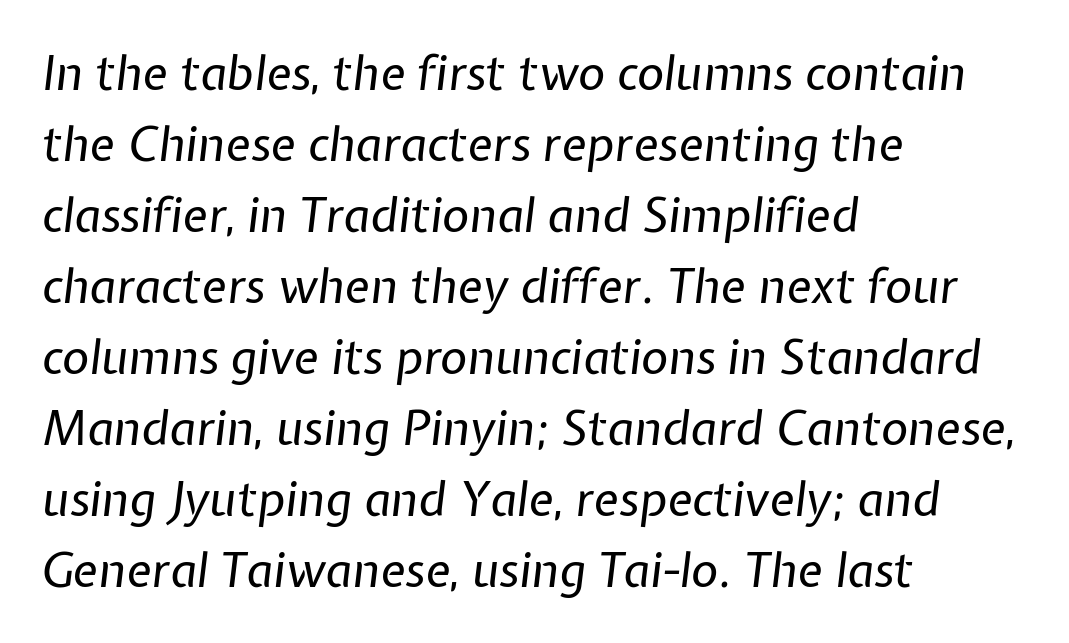
The typesetting does not lean heavy: it is not bold. Character widths vary here, with narrow letters taking less room than wide ones. The line texture is even and compact thanks to regular tracking. Caption: multi-line text, flush left, ragged right. The words here are not underlined. Italic? Definitely — the glyphs are oblique.
